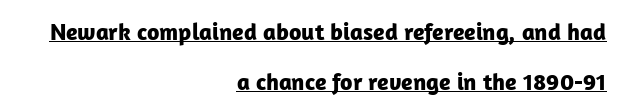
Q: Is the text bold? A: Yes.
Q: Is the text italic (slanted)? A: No, it is upright.
Q: Is the text underlined? A: Yes.
Q: How is the paragraph aligned? A: Right-aligned.
Q: Is the spacing between letters normal or unusually wide? A: Normal.
Q: Is the spacing between lines tight, normal or loose? A: Loose.
